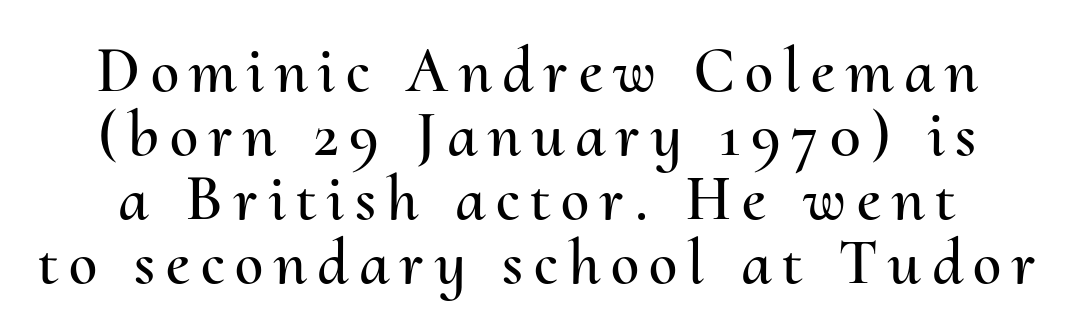
These lines are rendered in a variable-pitch font. Unmarked baselines from the first word to the last. Designer's note — italics off, roman on. Baseline-to-baseline distance is barely more than the letter height.
